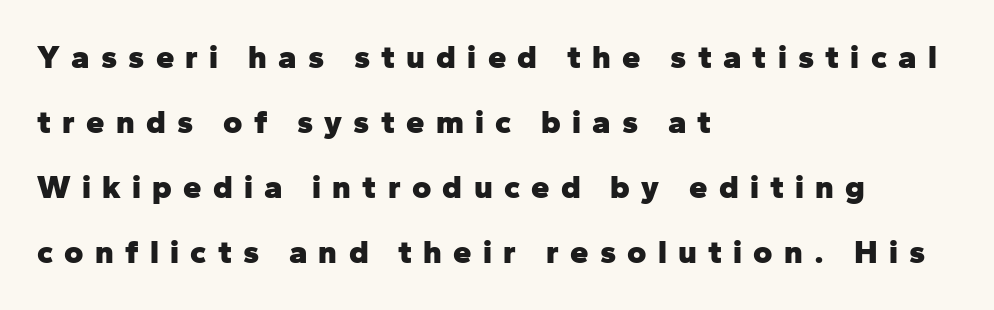
The image shows 33 px heavy sans-serif type, upright; set left-aligned, loose line spacing (1.97x), unusually wide letter spacing (+0.34 em), not underlined; low stroke contrast and a medium x-height.
